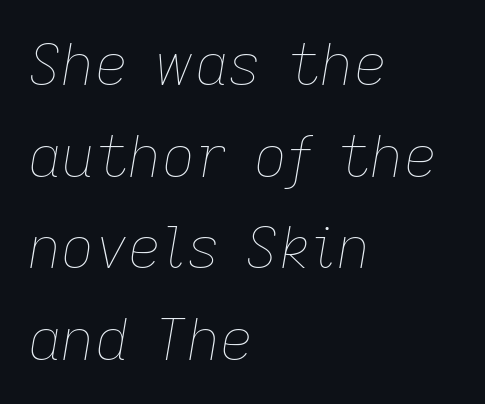
The image shows 58 px thin type, italic (leaning right); set left-aligned, normal line spacing (1.58x), normal letter spacing, not underlined; low stroke contrast and a medium x-height.
